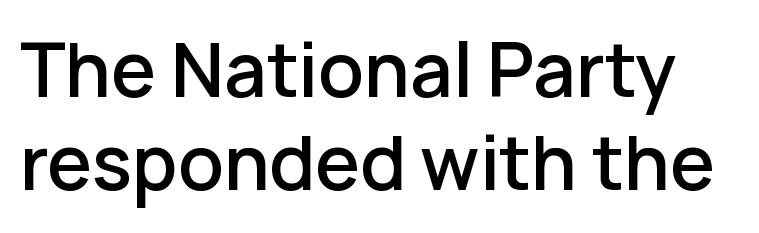
Q: Is the text bold? A: Semi-bold.
Q: Is the text italic (slanted)? A: No, it is upright.
Q: Is the typeface a serif or a sans-serif typeface? A: Sans-serif.
Q: Is the text underlined? A: No.
Q: Is the spacing between letters normal or unusually wide? A: Normal.
Q: Is the spacing between lines tight, normal or loose? A: Normal.
Q: Width (condensed, normal, or wide)? A: Normal.
Q: Stroke contrast? A: Low.
Q: x-height? A: Medium.
Q: Monospaced? A: No.
